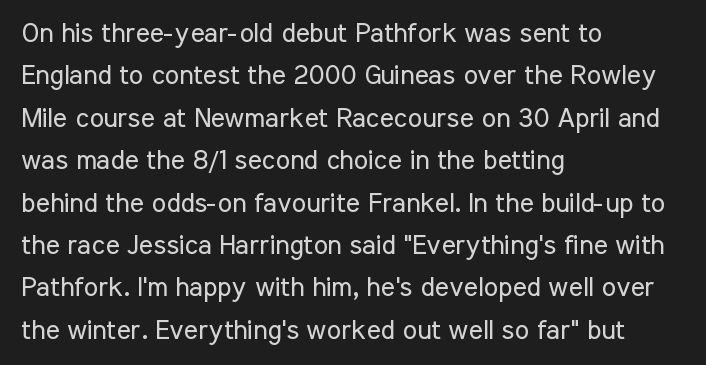
Characters follow at the spacing the type designer built in. Where is the straight margin? On the left. Weight: regular or lighter. Check the space under the baseline: it is left empty. Each new line begins a customary step beneath the previous one.
